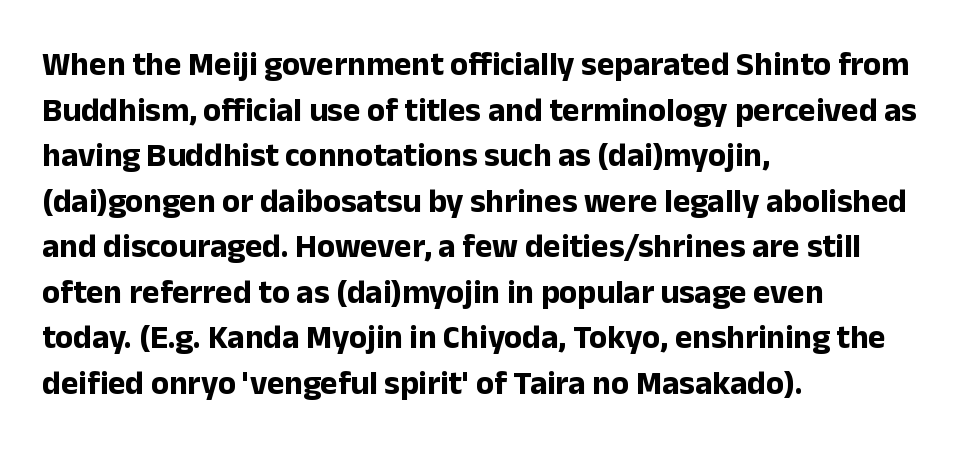
The image shows 33 px bold sans-serif type, upright; set left-aligned, normal line spacing (1.38x), normal letter spacing, not underlined; low stroke contrast and a medium x-height.
